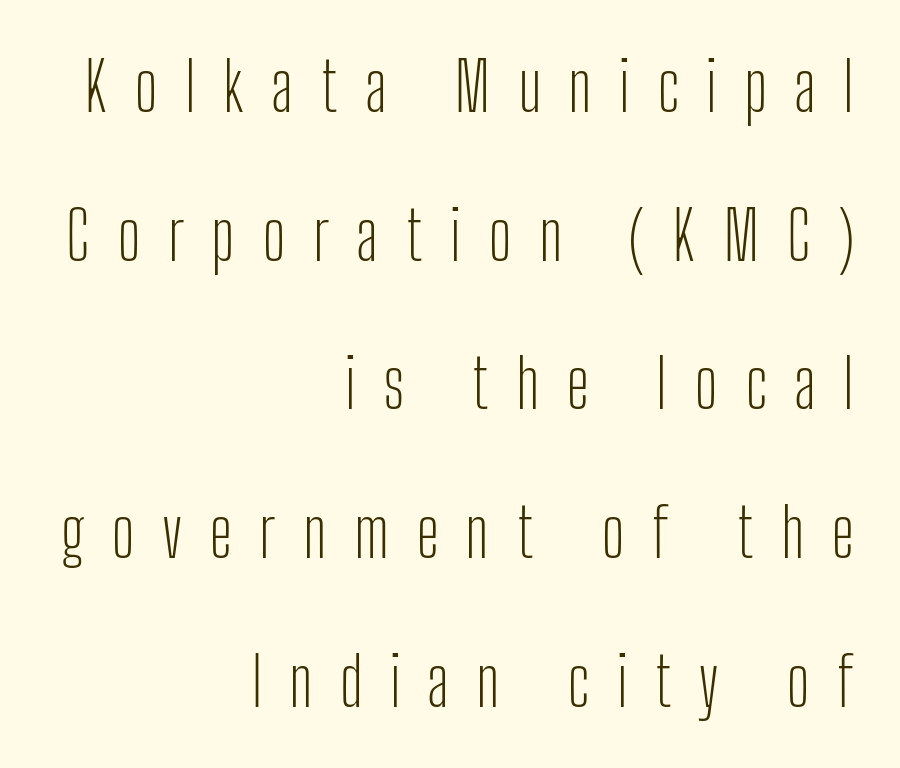
Q: Is the text bold? A: No.
Q: Is the text italic (slanted)? A: No, it is upright.
Q: Is the typeface a serif or a sans-serif typeface? A: Sans-serif.
Q: Is the text underlined? A: No.
Q: How is the paragraph aligned? A: Right-aligned.
Q: Is the spacing between letters normal or unusually wide? A: Unusually wide.
Q: Is the spacing between lines tight, normal or loose? A: Loose.
Q: Width (condensed, normal, or wide)? A: Condensed.
Q: Stroke contrast? A: Low.
Q: x-height? A: Medium.
Q: Monospaced? A: No.
